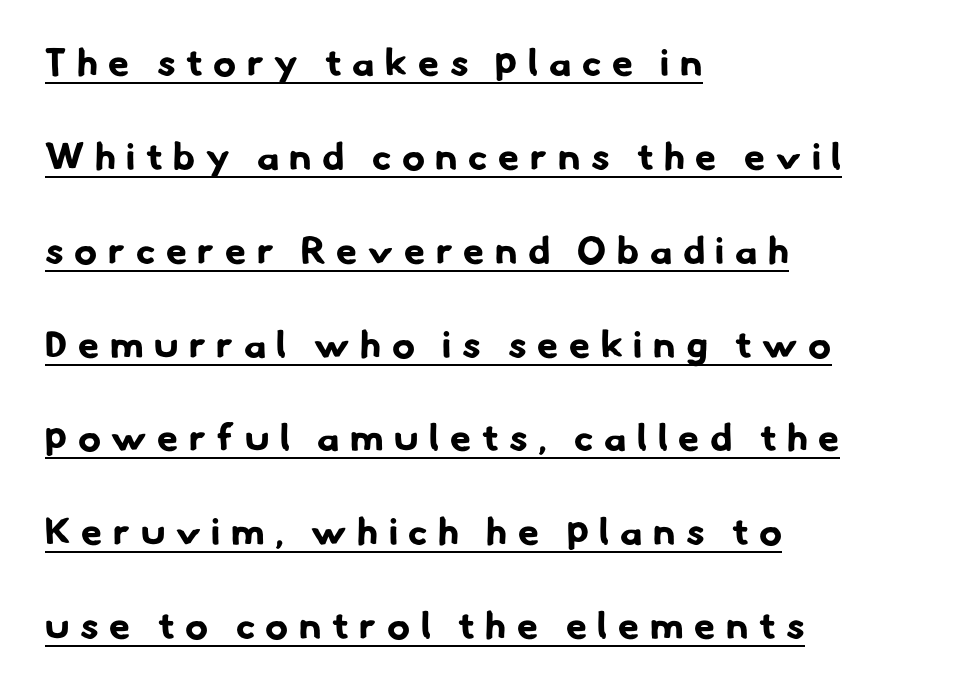
The image shows 38 px bold sans-serif type; set left-aligned, loose line spacing (2.47x), unusually wide letter spacing (+0.28 em), underlined; low stroke contrast and a small x-height.
